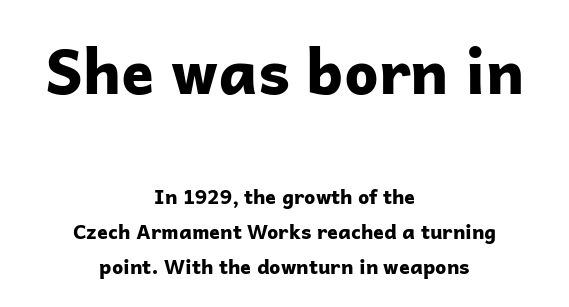
The image shows 61 px bold sans-serif type, upright; set centered, line spacing 1.73x, normal letter spacing, not underlined; the first (top) block is 3.05x larger; low stroke contrast and a medium x-height.
